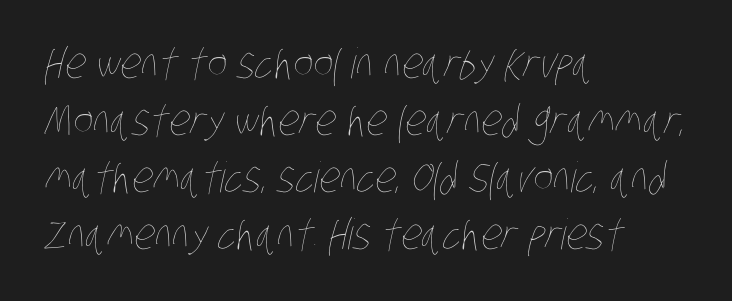
{"bold": "no", "weight": "thin", "width": "condensed", "stroke_contrast": "low", "x_height": "large", "monospaced": "no", "underline": "no", "align": "left", "line_spacing": "normal", "line_spacing_ratio": 1.36, "letter_spacing": "normal", "letter_spacing_em": 0.0, "glyph_px": 42}
